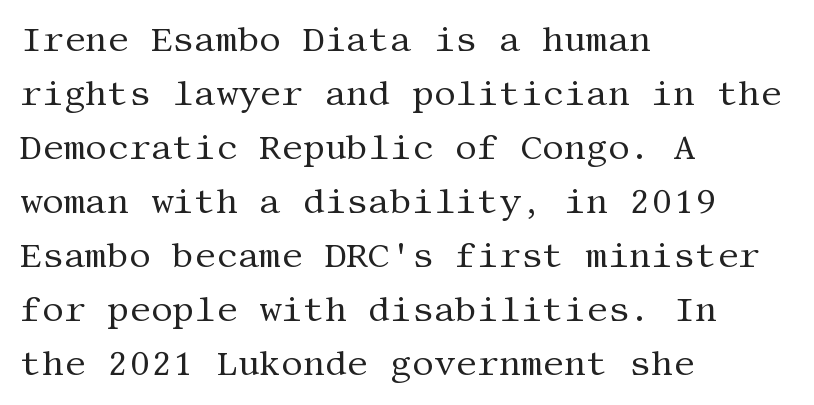
Q: Is the text bold? A: No.
Q: Is the text italic (slanted)? A: No, it is upright.
Q: Is the typeface a serif or a sans-serif typeface? A: Serif.
Q: Is the text underlined? A: No.
Q: How is the paragraph aligned? A: Left-aligned.
Q: Is the spacing between letters normal or unusually wide? A: Normal.
Q: Is the spacing between lines tight, normal or loose? A: Normal.
Q: Width (condensed, normal, or wide)? A: Normal.
Q: Stroke contrast? A: Medium.
Q: x-height? A: Large.
